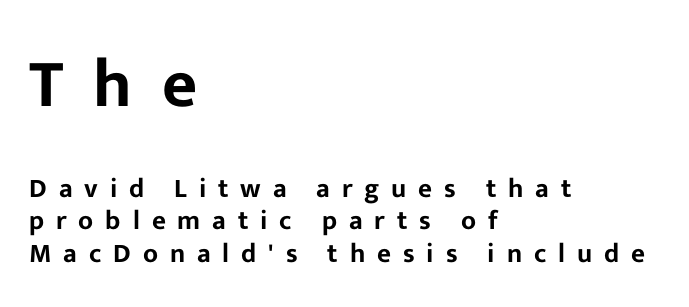
{"serif": "no", "italic": "no", "width": "normal", "stroke_contrast": "low", "x_height": "medium", "monospaced": "no", "underline": "no", "align": "left", "line_spacing_ratio": 1.21, "letter_spacing": "wide", "letter_spacing_em": 0.44, "larger_block": "first", "size_ratio": 2.52, "glyph_px": 68}
